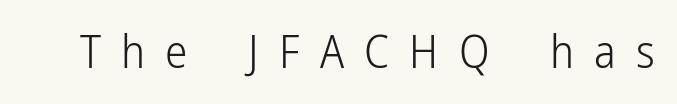
{"serif": "no", "italic": "no", "bold": "no", "weight": "light", "width": "condensed", "stroke_contrast": "low", "x_height": "medium", "monospaced": "no", "underline": "no", "letter_spacing": "wide", "letter_spacing_em": 0.45, "glyph_px": 45}
